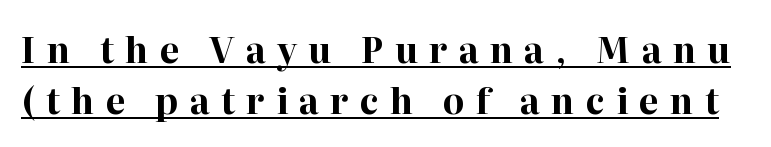
No italicization has been applied; the sample stays upright. Looks like someone drew a line under every word here. In terms of weight, the rendering is a true, heavy bold. Looks like regular typesetting: each glyph gets only the width it needs.
